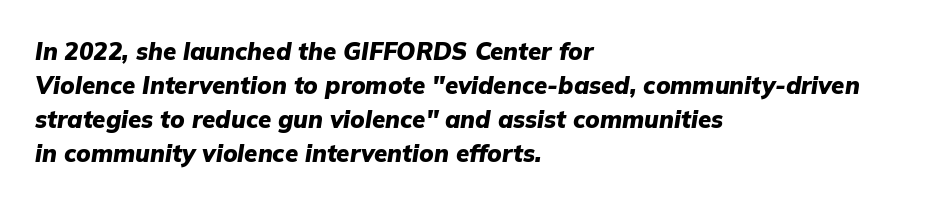
Check under the words: just untouched page. There's an unmistakable incline to the writing here. The letterforms sit shoulder to shoulder at normal distance. Is the block centered? No — it sits flush against the left margin. Its strokes are broad and dark, the hallmark of bold type. Students, observe: this is what conventionally led text looks like.
